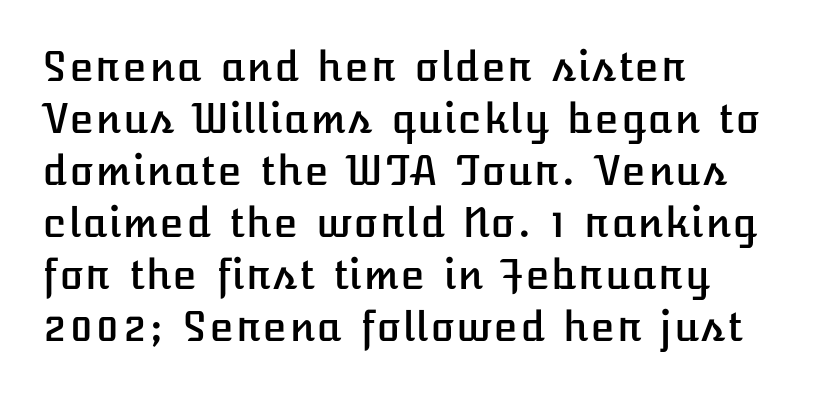
The image shows 40 px text type, upright; set left-aligned, normal line spacing (1.3x), normal letter spacing, not underlined; low stroke contrast and a medium x-height.
